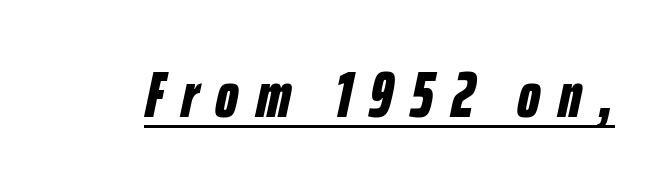
Q: Is the text bold? A: Yes.
Q: Is the text italic (slanted)? A: Yes, it leans right by about 12 degrees.
Q: Is the text underlined? A: Yes.
Q: Is the spacing between letters normal or unusually wide? A: Unusually wide.
Q: Width (condensed, normal, or wide)? A: Condensed.
Q: Stroke contrast? A: Low.
Q: x-height? A: Medium.
Q: Monospaced? A: No.
